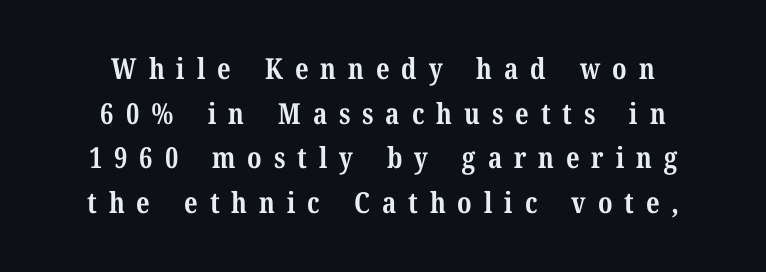
The lines sit at an ordinary, default distance from one another. Observe the serifs anchoring each vertical stroke in this sample. A clean baseline with only descenders dipping below it. Caption: bold face, heavy strokes.
